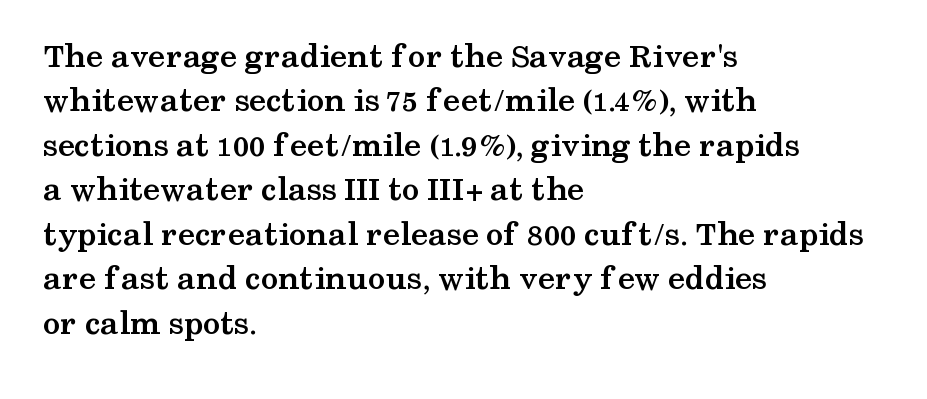
Rows of type keep a routine distance in the vertical direction. The gaps between neighbouring characters are ordinary and unremarkable. Proportional: the letters do not fall into vertical columns. Ascenders rise straight up at ninety degrees.
